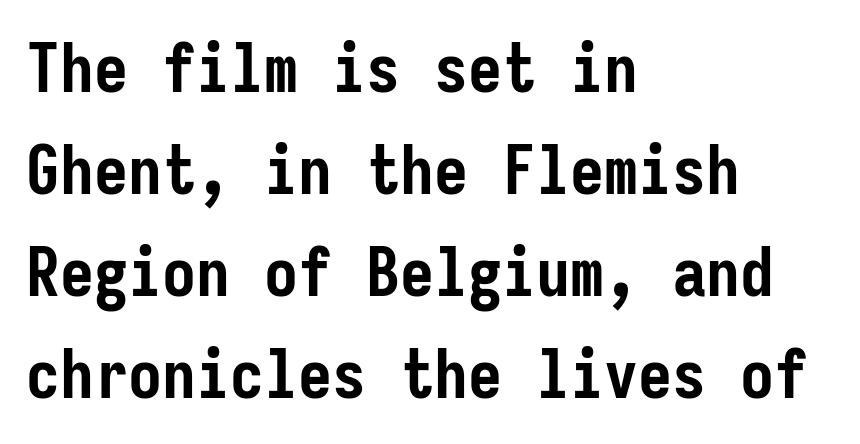
{"serif": "no", "italic": "no", "bold": "yes", "weight": "semibold", "width": "condensed", "stroke_contrast": "low", "x_height": "medium", "monospaced": "yes", "underline": "no", "align": "left", "line_spacing": "normal", "line_spacing_ratio": 1.5, "letter_spacing": "normal", "letter_spacing_em": 0.0, "glyph_px": 68}
